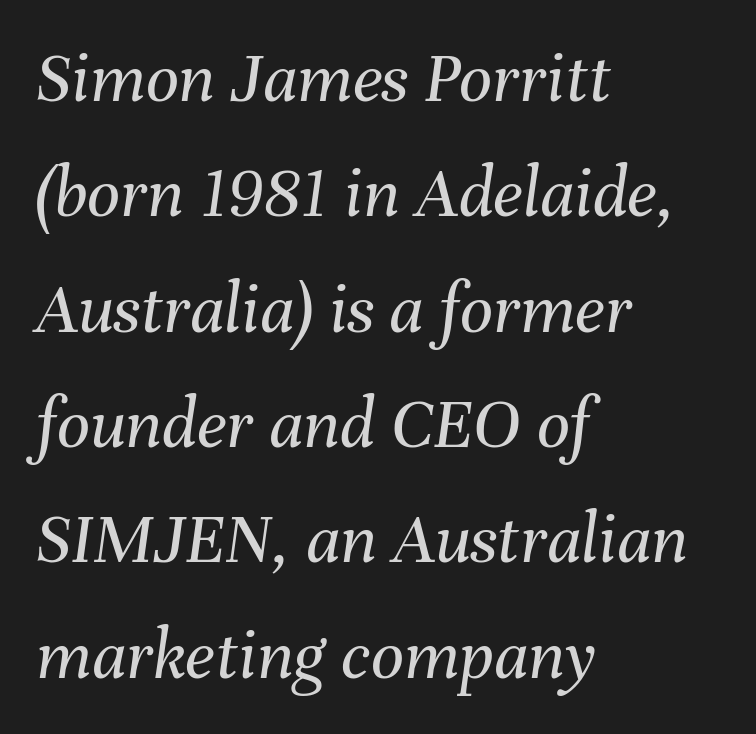
The image shows 73 px regular-weight type, italic (leaning right); set left-aligned, normal line spacing (1.58x), normal letter spacing, not underlined; medium stroke contrast and a medium x-height.
